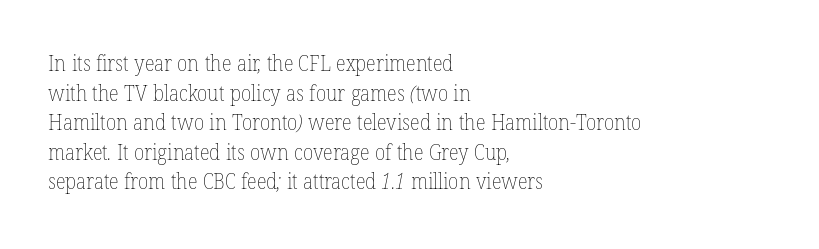
The horizontal fit of the characters is conventional and even. This sample is left-justified, so line endings fall wherever the words run out. Unbolded letterforms with no extra heft. Regular leading. Descenders hang freely into open space.
